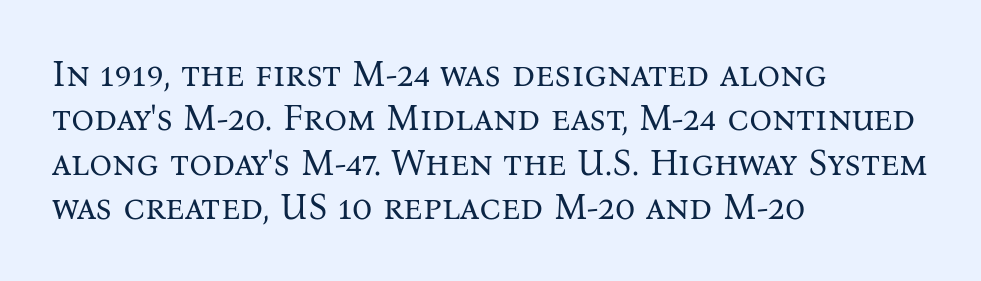
The image shows 36 px regular-weight serif type, upright; set left-aligned, line spacing 1.23x, normal letter spacing, not underlined; medium stroke contrast and a medium x-height.
